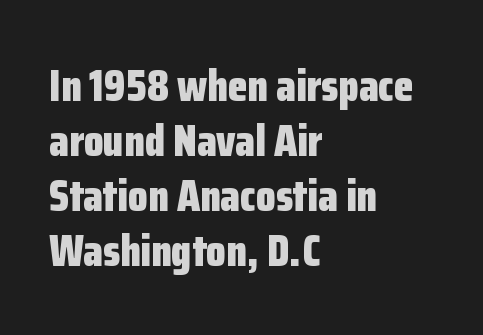
Q: Is the text bold? A: Yes.
Q: Is the text italic (slanted)? A: No, it is upright.
Q: Is the typeface a serif or a sans-serif typeface? A: Sans-serif.
Q: Is the text underlined? A: No.
Q: How is the paragraph aligned? A: Left-aligned.
Q: Is the spacing between letters normal or unusually wide? A: Normal.
Q: Width (condensed, normal, or wide)? A: Condensed.
Q: Stroke contrast? A: Low.
Q: x-height? A: Medium.
Q: Monospaced? A: No.
